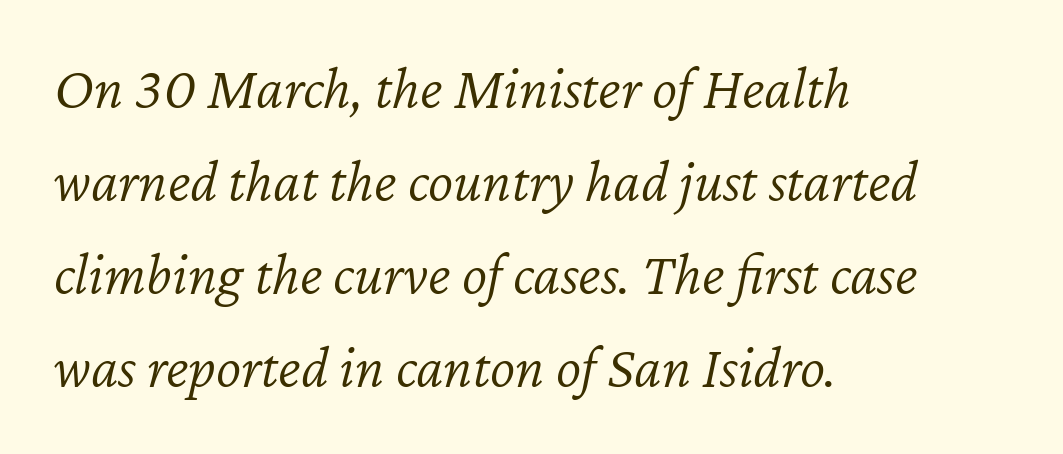
Q: Is the text bold? A: No.
Q: Is the text italic (slanted)? A: Yes, it leans right by about 12 degrees.
Q: Is the text underlined? A: No.
Q: How is the paragraph aligned? A: Left-aligned.
Q: Is the spacing between letters normal or unusually wide? A: Normal.
Q: Is the spacing between lines tight, normal or loose? A: Normal.
Q: Width (condensed, normal, or wide)? A: Normal.
Q: Stroke contrast? A: Low.
Q: x-height? A: Medium.
Q: Monospaced? A: No.
